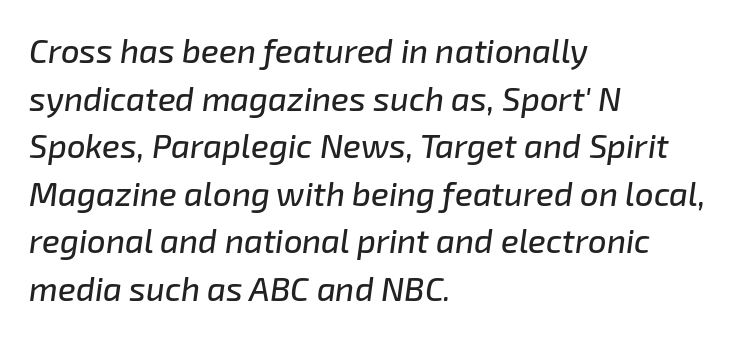
The image shows 33 px text type, italic (leaning right); set left-aligned, normal line spacing (1.44x), normal letter spacing, not underlined; low stroke contrast and a medium x-height.
